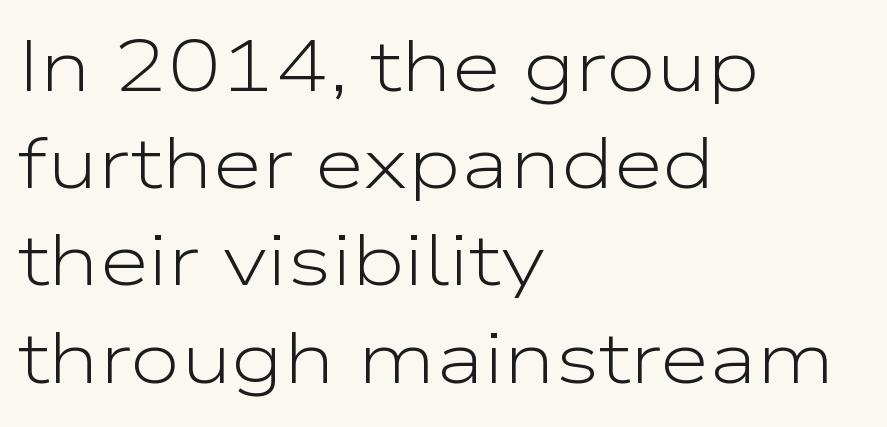
Stroke mass is kept to a normal reading level or below. Observe the ordinary spacing: letters are neighbours, not strangers. Quick note: underline off. Leftover space on each line is placed entirely after the last word.
